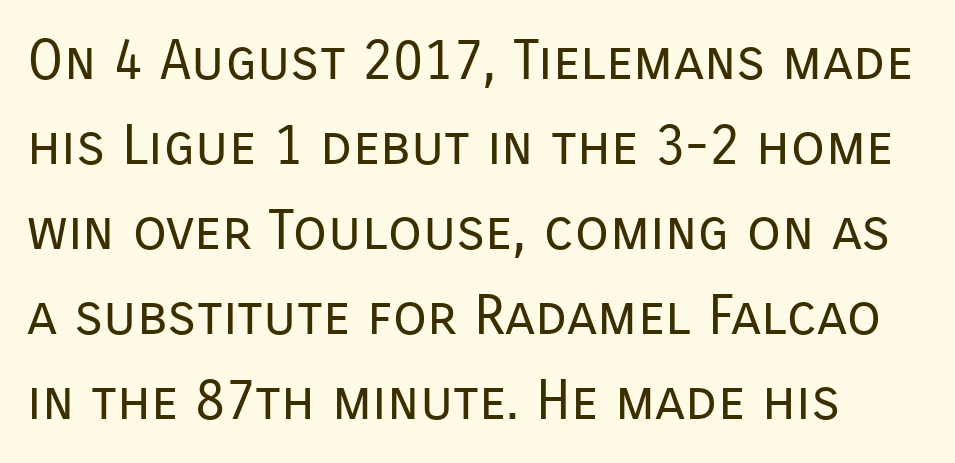
The typography opts for an upright posture over an oblique one. This sample has the flowing, uneven cadence of proportional lettering. Is the letter spacing exaggerated? No — it looks like the ordinary default. The specimen omits any rule beneath the text block's lines. Stem width sits at or under what a default text font uses.
